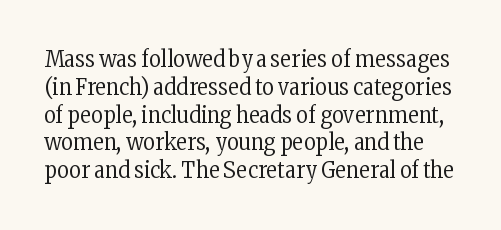
No chunkiness to these letters — they're not bold. A bare baseline throughout the passage. The typography opts for an upright posture over an oblique one. Between one letter and the next there's only the usual sliver of space.
